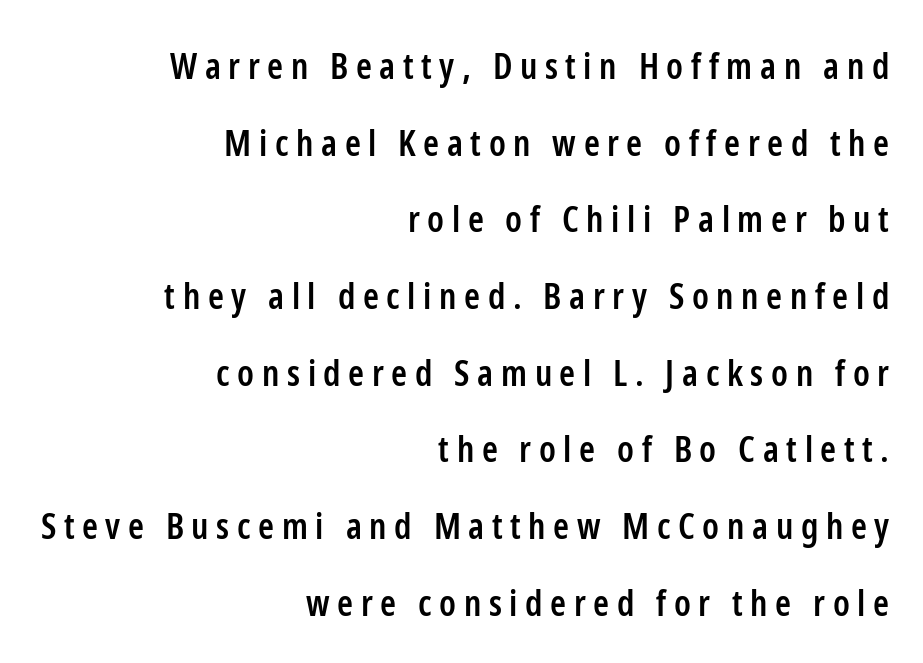
Q: Is the text bold? A: Semi-bold.
Q: Is the text italic (slanted)? A: No, it is upright.
Q: Is the typeface a serif or a sans-serif typeface? A: Sans-serif.
Q: Is the text underlined? A: No.
Q: How is the paragraph aligned? A: Right-aligned.
Q: Is the spacing between letters normal or unusually wide? A: Unusually wide.
Q: Is the spacing between lines tight, normal or loose? A: Loose.
Q: Width (condensed, normal, or wide)? A: Condensed.
Q: Stroke contrast? A: Low.
Q: x-height? A: Medium.
Q: Monospaced? A: No.
